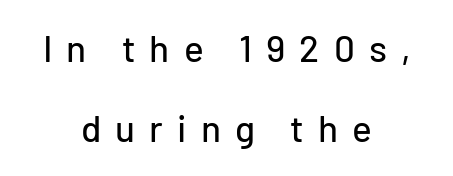
The image shows 37 px sans-serif type, upright; set centered, loose line spacing (2.15x), unusually wide letter spacing (+0.38 em), not underlined; low stroke contrast and a medium x-height.
